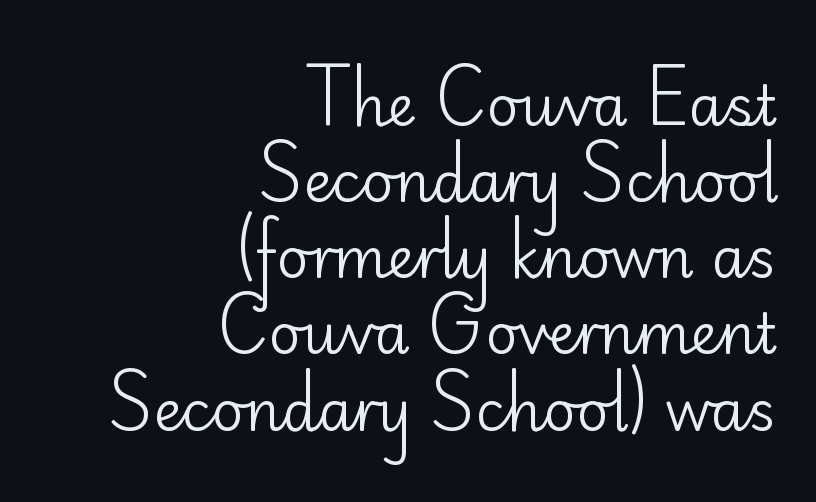
Nobody touched the tracking dial on this one. The typesetter chose a ragged-left arrangement here. Is this a fixed-width face? No — the glyphs have proportional, varying widths. Is this a heavy cut? Hardly; it is regular or lighter.
